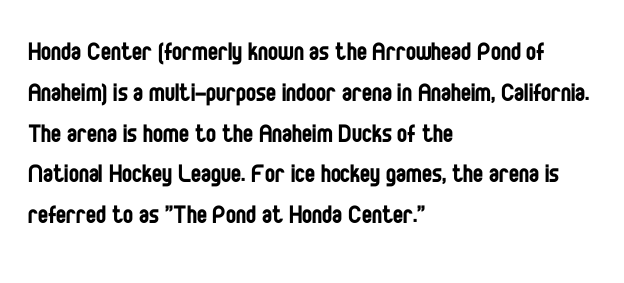
The image shows 30 px regular-weight, condensed sans-serif type, upright; set left-aligned, normal line spacing (1.36x), normal letter spacing, not underlined; low stroke contrast and a large x-height.
